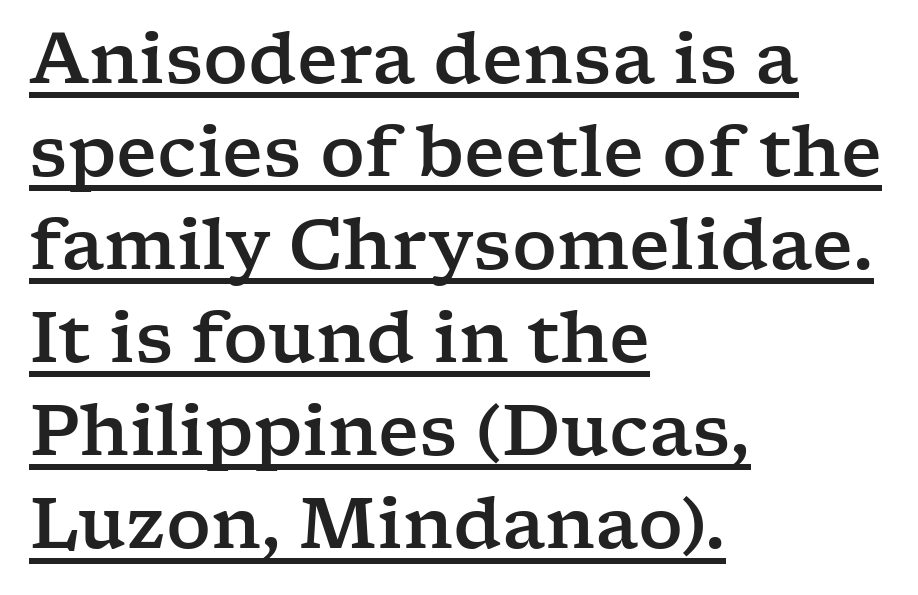
Q: Is the text italic (slanted)? A: No, it is upright.
Q: Is the typeface a serif or a sans-serif typeface? A: Serif.
Q: Is the text underlined? A: Yes.
Q: How is the paragraph aligned? A: Left-aligned.
Q: Is the spacing between letters normal or unusually wide? A: Normal.
Q: Is the spacing between lines tight, normal or loose? A: Normal.
Q: Width (condensed, normal, or wide)? A: Wide.
Q: Stroke contrast? A: Low.
Q: x-height? A: Medium.
Q: Monospaced? A: No.
